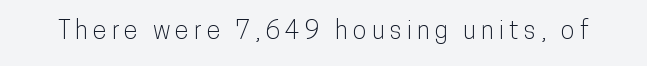
{"italic": "no", "underline": "no", "letter_spacing": "wide", "letter_spacing_em": 0.2, "glyph_px": 25}
